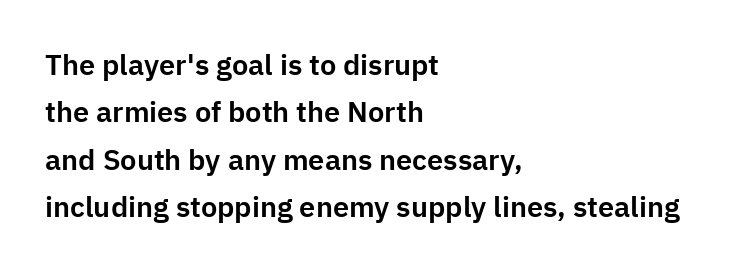
Spacing verdict: proportional, widths tailored to each character. A typesetter would mark this as roman, not italic. The face used here is a sans, in the tradition of grotesques and geometrics. The rows are spaced the way most documents space them.
